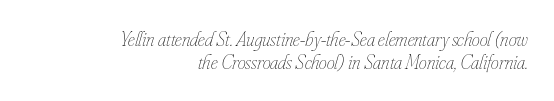
{"italic": "yes", "lean": "right", "slant_degrees": 16, "bold": "no", "underline": "no", "align": "right", "line_spacing": "tight", "line_spacing_ratio": 1.15, "letter_spacing": "normal", "letter_spacing_em": 0.0, "glyph_px": 20}
